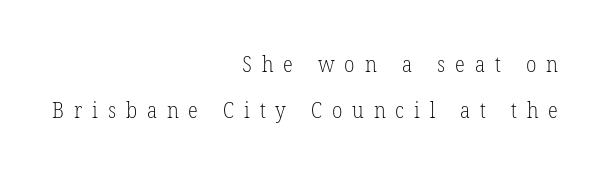
This rendering widens character spacing well past its baseline value. Interline gaps are noticeably wide in this sample. Horizontal alignment here is rightward, an uncommon choice for prose. Lines of text with bare space underneath. Stems here are at most as thick as an everyday book face.
